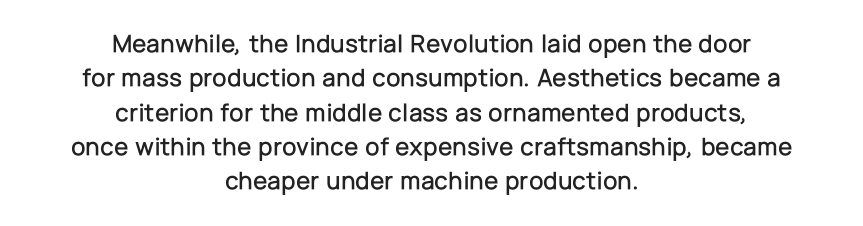
Q: Is the text italic (slanted)? A: No, it is upright.
Q: Is the text underlined? A: No.
Q: How is the paragraph aligned? A: Centered.
Q: Is the spacing between letters normal or unusually wide? A: Normal.
Q: Is the spacing between lines tight, normal or loose? A: Normal.
